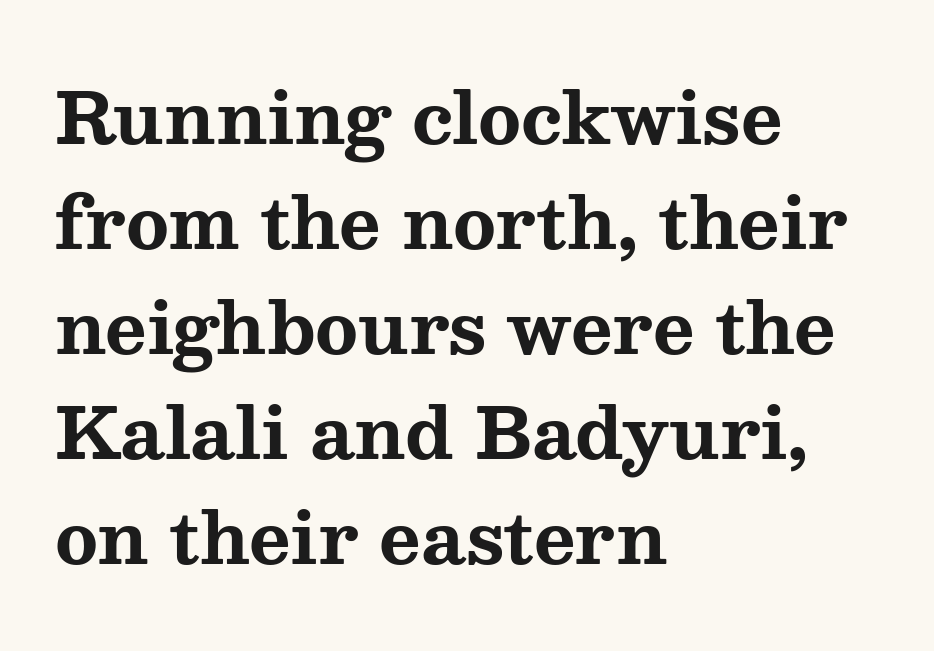
{"serif": "yes", "italic": "no", "bold": "yes", "weight": "bold", "width": "wide", "stroke_contrast": "medium", "x_height": "medium", "monospaced": "no", "underline": "no", "align": "left", "line_spacing": "normal", "line_spacing_ratio": 1.48, "letter_spacing": "normal", "letter_spacing_em": 0.0, "glyph_px": 71}
